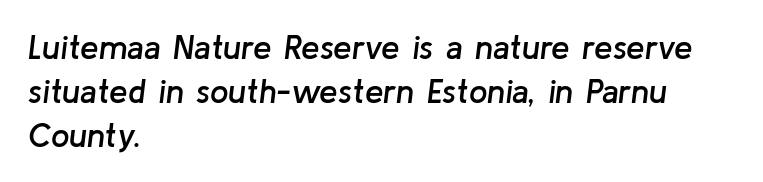
As a designer I'd log this as weight 600, semibold. Nothing unusual about the tracking: characters are spaced as the font intends. Spacing verdict: proportional, widths tailored to each character. Rule under the text: the space is simply empty. The letters are slanted; this is an italic face.
